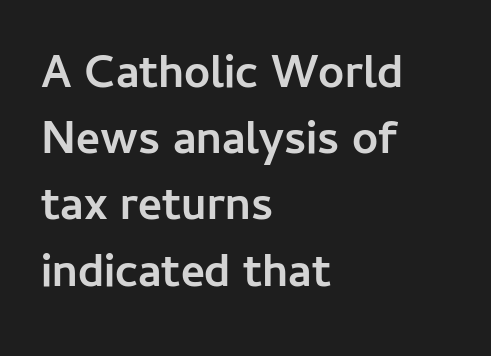
Q: Is the text bold? A: Yes.
Q: Is the text italic (slanted)? A: No, it is upright.
Q: Is the typeface a serif or a sans-serif typeface? A: Sans-serif.
Q: Is the text underlined? A: No.
Q: How is the paragraph aligned? A: Left-aligned.
Q: Is the spacing between letters normal or unusually wide? A: Normal.
Q: Is the spacing between lines tight, normal or loose? A: Normal.
Q: Width (condensed, normal, or wide)? A: Normal.
Q: Stroke contrast? A: Low.
Q: x-height? A: Medium.
Q: Monospaced? A: No.
